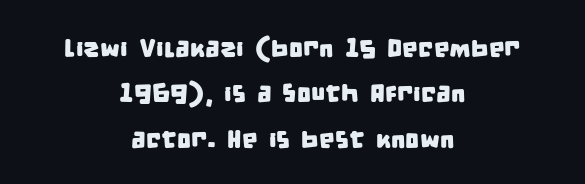
Between one letter and the next there's only the usual sliver of space. The text block is weighted toward neither margin, spreading evenly from the middle. Rule under the text: the space is simply empty.
